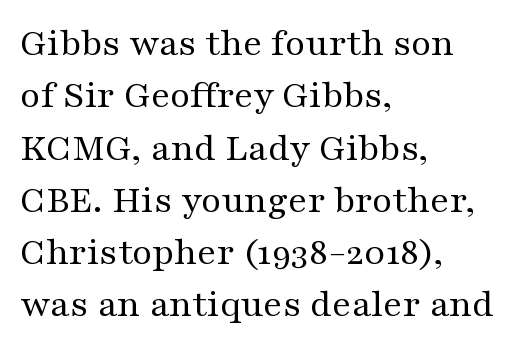
Q: Is the text bold? A: No.
Q: Is the text italic (slanted)? A: No, it is upright.
Q: Is the typeface a serif or a sans-serif typeface? A: Serif.
Q: Is the text underlined? A: No.
Q: How is the paragraph aligned? A: Left-aligned.
Q: Is the spacing between letters normal or unusually wide? A: Normal.
Q: Is the spacing between lines tight, normal or loose? A: Normal.
Q: Width (condensed, normal, or wide)? A: Wide.
Q: Stroke contrast? A: Medium.
Q: x-height? A: Medium.
Q: Monospaced? A: No.
